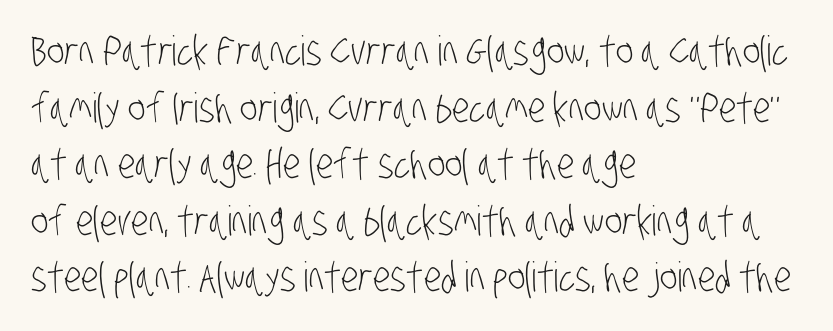
The image shows 41 px light, condensed sans-serif type; set left-aligned, normal line spacing (1.38x), normal letter spacing, not underlined; low stroke contrast and a large x-height.
